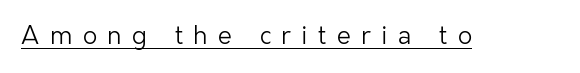
{"italic": "no", "bold": "no", "underline": "yes", "letter_spacing": "wide", "letter_spacing_em": 0.42, "glyph_px": 25}
